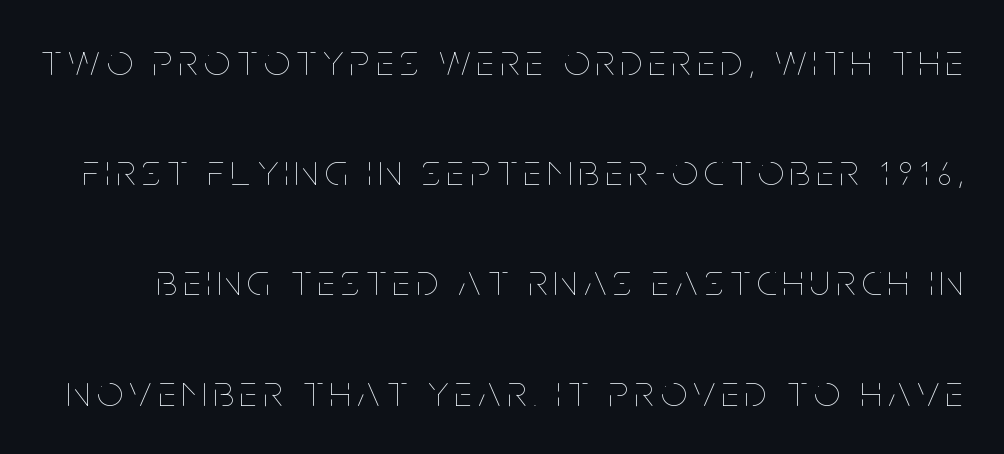
Notice the wide empty band between every row — that's loose leading. Bare-footed words on every line. Designer's note — italics off, roman on. Compared with a typical body face, this is equally light or lighter still. Looks like regular typesetting: each glyph gets only the width it needs.
